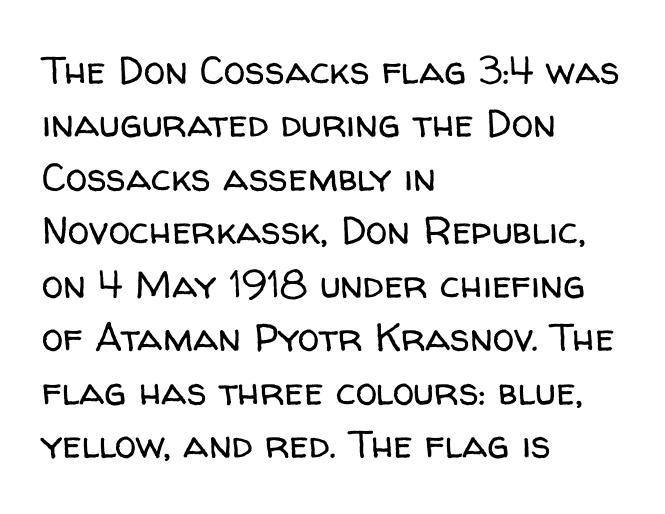
The glyphs in this specimen are sans serif. Compared with a typical body face, this is equally light or lighter still. The rendering keeps characters at their native spacing. You can tell it's not italic because the verticals are truly vertical.
